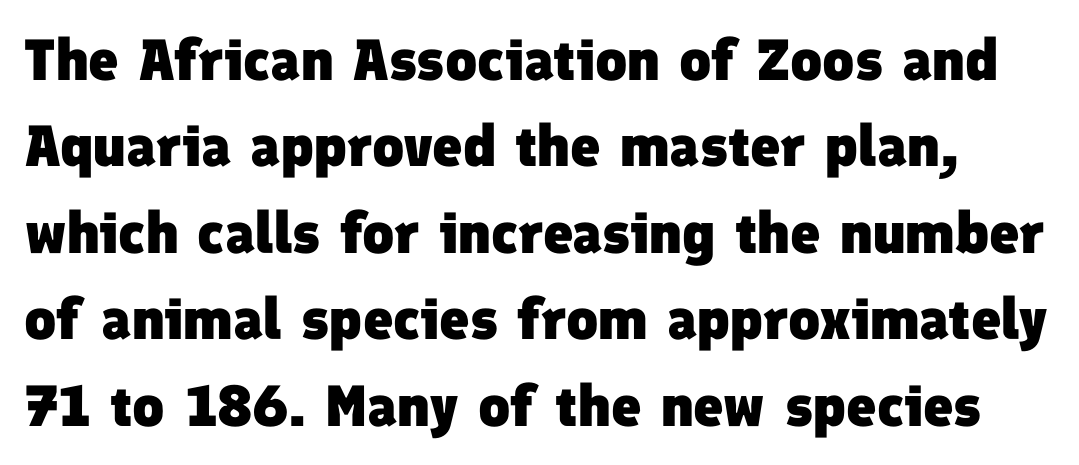
Q: Is the text bold? A: Yes.
Q: Is the typeface a serif or a sans-serif typeface? A: Sans-serif.
Q: Is the text underlined? A: No.
Q: Is the spacing between letters normal or unusually wide? A: Normal.
Q: Is the spacing between lines tight, normal or loose? A: Normal.
Q: Width (condensed, normal, or wide)? A: Normal.
Q: Stroke contrast? A: Low.
Q: x-height? A: Medium.
Q: Monospaced? A: No.
